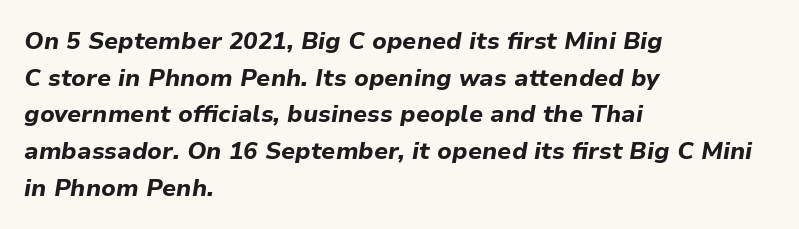
Rows of type keep a routine distance in the vertical direction. Posture: slanted. Emphasis by weight is at full strength: bold. The face used here is rendered with its standard letterfit. Line beginnings align vertically; line endings do not. Unmarked baselines from the first word to the last.
